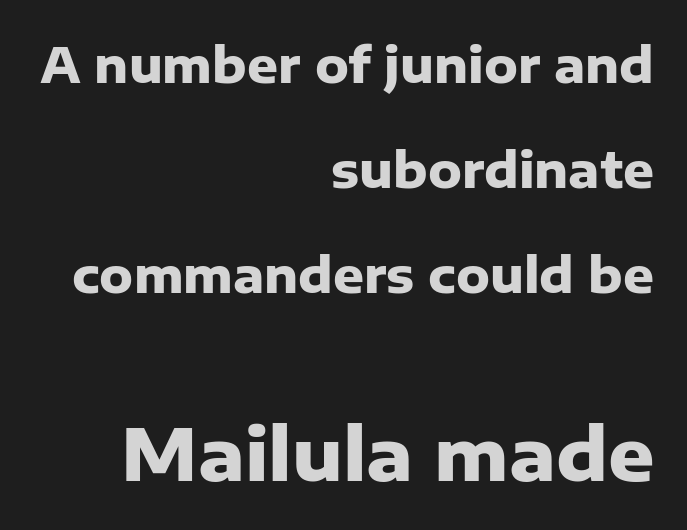
Q: Is the text bold? A: Yes.
Q: Is the text italic (slanted)? A: No, it is upright.
Q: Is the typeface a serif or a sans-serif typeface? A: Sans-serif.
Q: Is the text underlined? A: No.
Q: How is the paragraph aligned? A: Right-aligned.
Q: Is the spacing between letters normal or unusually wide? A: Normal.
Q: Is the spacing between lines tight, normal or loose? A: Loose.
Q: Which block of text is set in a larger size, the first (top) or the second (bottom)? A: The second (bottom) one.
Q: Width (condensed, normal, or wide)? A: Normal.
Q: Stroke contrast? A: Low.
Q: x-height? A: Medium.
Q: Monospaced? A: No.
